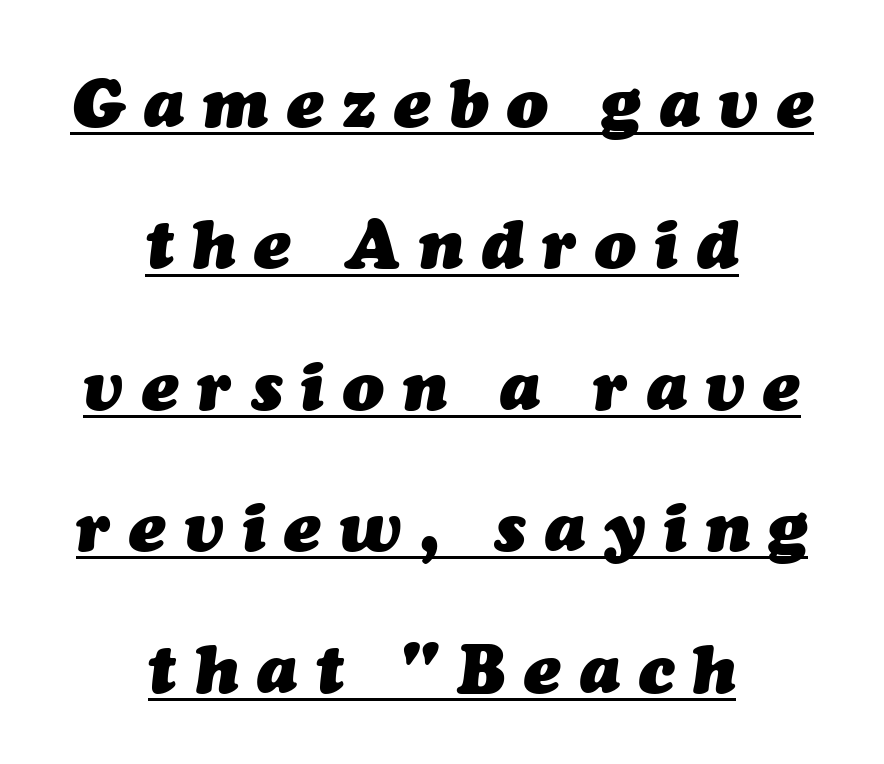
{"italic": "yes", "lean": "right", "slant_degrees": 7, "bold": "yes", "weight": "heavy", "width": "normal", "stroke_contrast": "medium", "x_height": "medium", "monospaced": "no", "underline": "yes", "align": "center", "line_spacing": "loose", "line_spacing_ratio": 2.08, "letter_spacing": "wide", "letter_spacing_em": 0.28, "glyph_px": 68}
